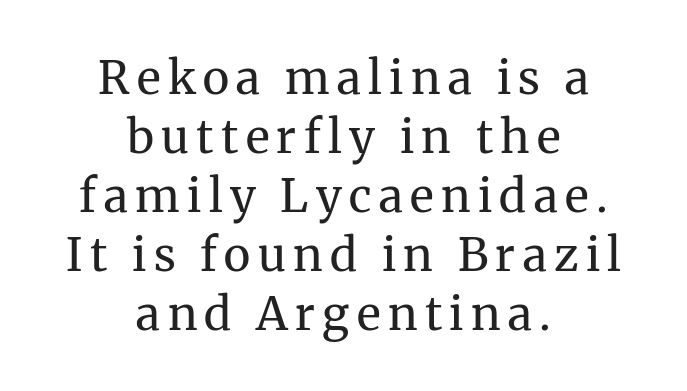
Q: Is the text bold? A: No.
Q: Is the text italic (slanted)? A: No, it is upright.
Q: Is the typeface a serif or a sans-serif typeface? A: Serif.
Q: Is the text underlined? A: No.
Q: How is the paragraph aligned? A: Centered.
Q: Is the spacing between lines tight, normal or loose? A: Normal.
Q: Width (condensed, normal, or wide)? A: Normal.
Q: Stroke contrast? A: Medium.
Q: x-height? A: Medium.
Q: Monospaced? A: No.
